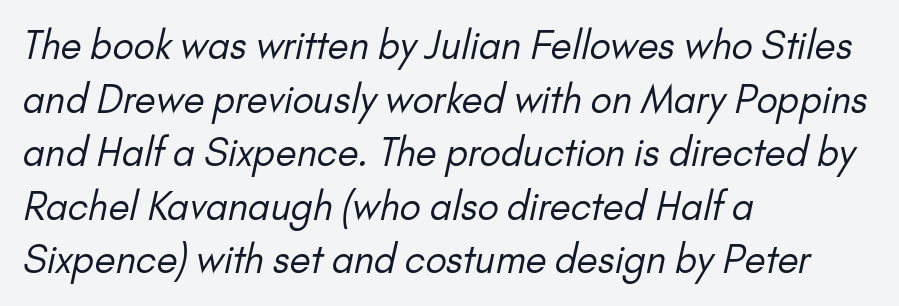
The image shows 38 px regular-weight sans-serif type; set left-aligned, normal line spacing (1.41x), normal letter spacing, not underlined; low stroke contrast and a small x-height.
